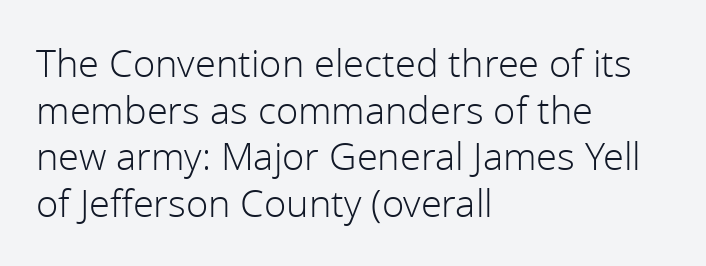
Q: Is the text bold? A: No.
Q: Is the text italic (slanted)? A: No, it is upright.
Q: Is the typeface a serif or a sans-serif typeface? A: Sans-serif.
Q: Is the text underlined? A: No.
Q: How is the paragraph aligned? A: Left-aligned.
Q: Is the spacing between letters normal or unusually wide? A: Normal.
Q: Width (condensed, normal, or wide)? A: Normal.
Q: x-height? A: Medium.
Q: Monospaced? A: No.
